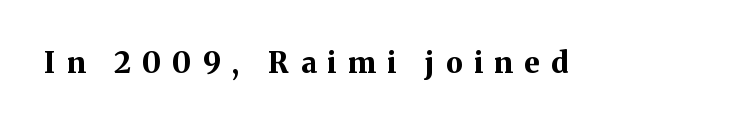
The image shows 29 px bold serif type, upright; set unusually wide letter spacing (+0.39 em), not underlined; medium stroke contrast and a medium x-height.
